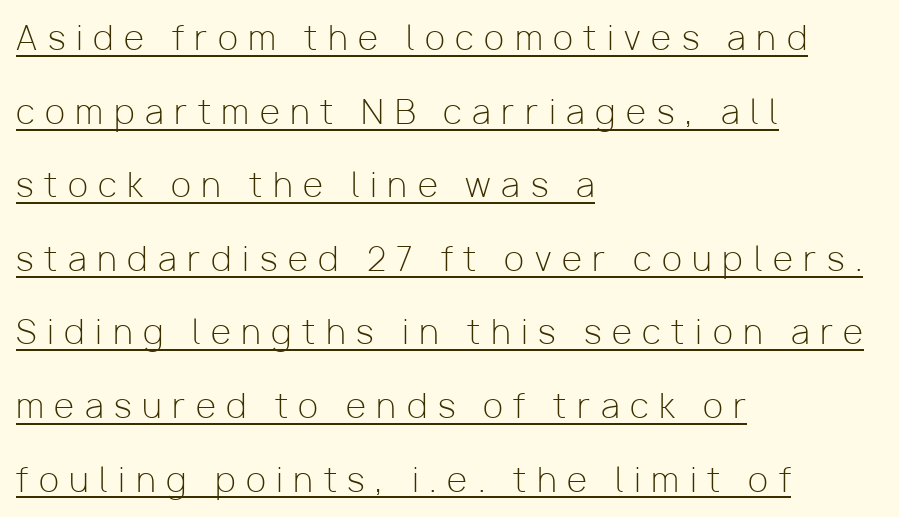
{"serif": "no", "italic": "no", "bold": "no", "weight": "light", "width": "normal", "stroke_contrast": "low", "x_height": "medium", "monospaced": "no", "underline": "yes", "align": "left", "line_spacing": "loose", "line_spacing_ratio": 2.23, "letter_spacing": "wide", "letter_spacing_em": 0.32, "glyph_px": 33}
